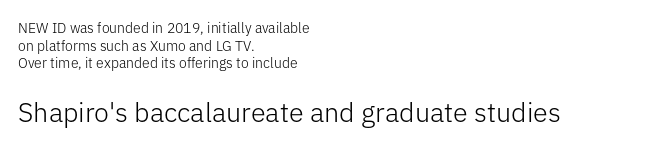
{"italic": "no", "bold": "no", "underline": "no", "align": "left", "line_spacing": "normal", "line_spacing_ratio": 1.26, "letter_spacing": "normal", "letter_spacing_em": 0.0, "larger_block": "second", "size_ratio": 1.93, "glyph_px": 27}
